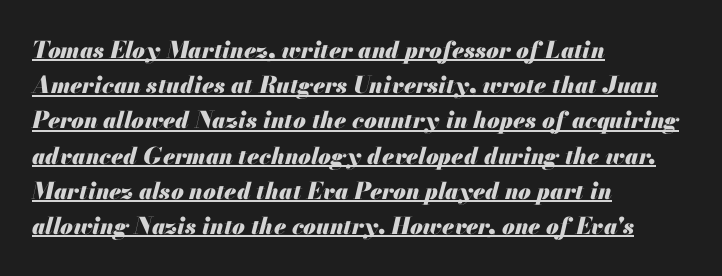
{"italic": "yes", "lean": "right", "slant_degrees": 13, "bold": "yes", "underline": "yes", "align": "left", "line_spacing": "normal", "line_spacing_ratio": 1.53, "letter_spacing": "normal", "letter_spacing_em": 0.0, "glyph_px": 23}
